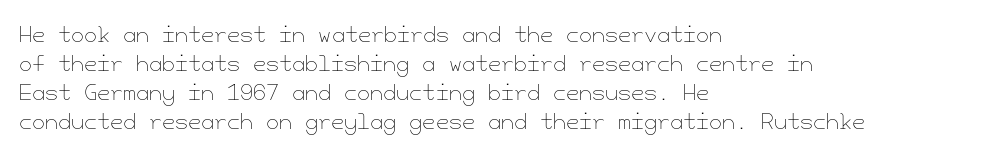
{"italic": "no", "bold": "no", "underline": "no", "align": "left", "line_spacing": "normal", "line_spacing_ratio": 1.38, "letter_spacing": "normal", "letter_spacing_em": 0.0, "glyph_px": 21}
